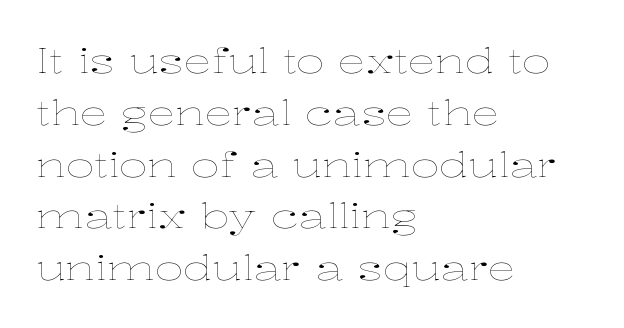
The image shows 35 px thin, wide type, upright; set left-aligned, normal line spacing (1.48x), normal letter spacing, not underlined; low stroke contrast and a medium x-height.
